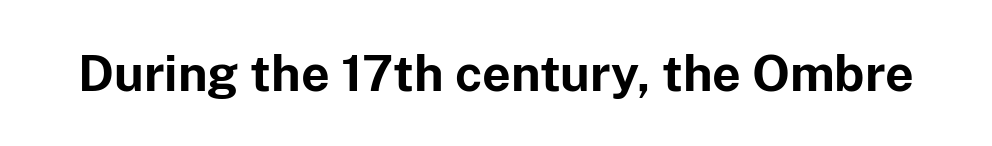
Q: Is the text bold? A: Yes.
Q: Is the text italic (slanted)? A: No, it is upright.
Q: Is the typeface a serif or a sans-serif typeface? A: Sans-serif.
Q: Is the text underlined? A: No.
Q: Is the spacing between letters normal or unusually wide? A: Normal.
Q: Width (condensed, normal, or wide)? A: Normal.
Q: Stroke contrast? A: Low.
Q: x-height? A: Medium.
Q: Monospaced? A: No.
